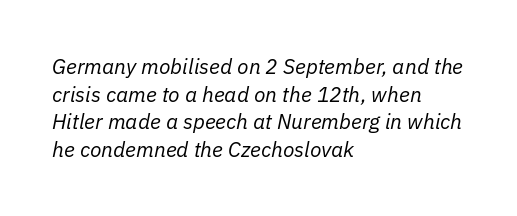
The image shows 21 px text type, italic (leaning right); set left-aligned, normal line spacing (1.32x), normal letter spacing, not underlined.
